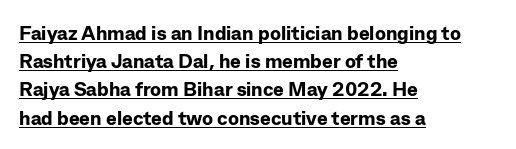
{"italic": "no", "bold": "yes", "underline": "yes", "align": "left", "line_spacing": "normal", "line_spacing_ratio": 1.41, "letter_spacing": "normal", "letter_spacing_em": 0.0, "glyph_px": 20}
